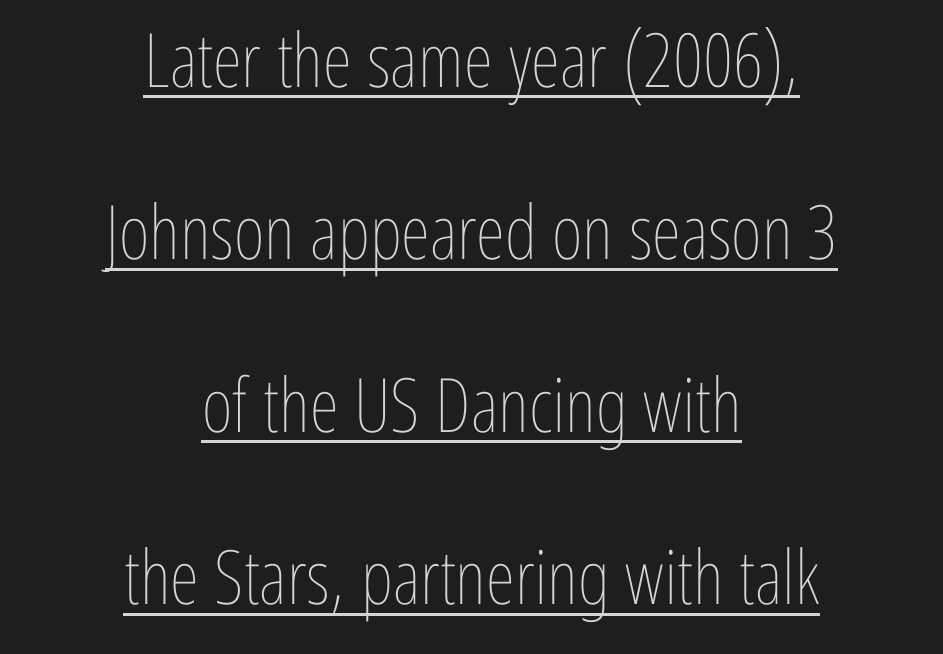
Heft: none added — not bold. A typographer would call this underscored text. The typesetter chose a symmetrical, centered arrangement here. These lines were composed using upright roman letters.
